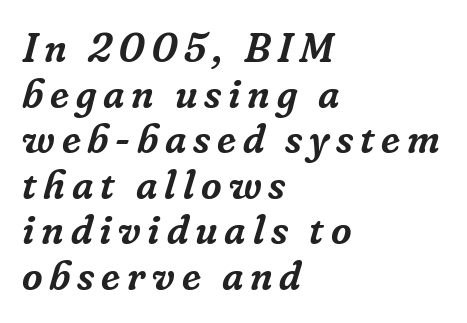
{"serif": "yes", "italic": "yes", "lean": "right", "slant_degrees": 16, "width": "normal", "stroke_contrast": "low", "x_height": "medium", "monospaced": "no", "underline": "no", "align": "left", "line_spacing": "tight", "line_spacing_ratio": 1.14, "glyph_px": 40}
